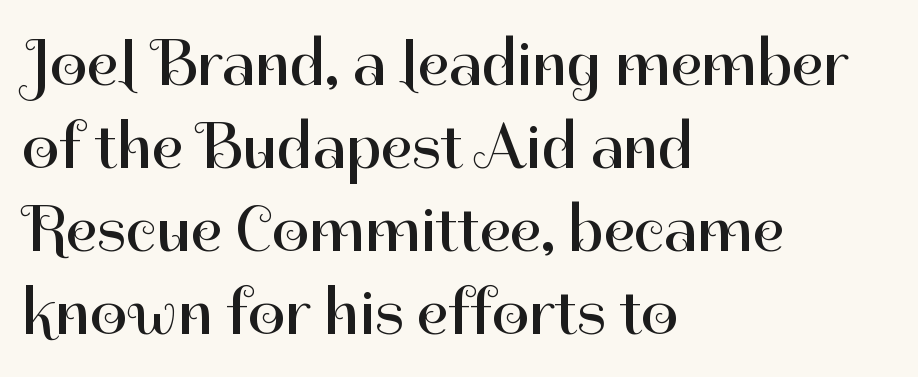
{"serif": "no", "italic": "no", "bold": "no", "weight": "regular", "width": "normal", "stroke_contrast": "high", "x_height": "medium", "monospaced": "no", "underline": "no", "align": "left", "line_spacing": "normal", "line_spacing_ratio": 1.26, "letter_spacing": "normal", "letter_spacing_em": 0.0, "glyph_px": 66}
